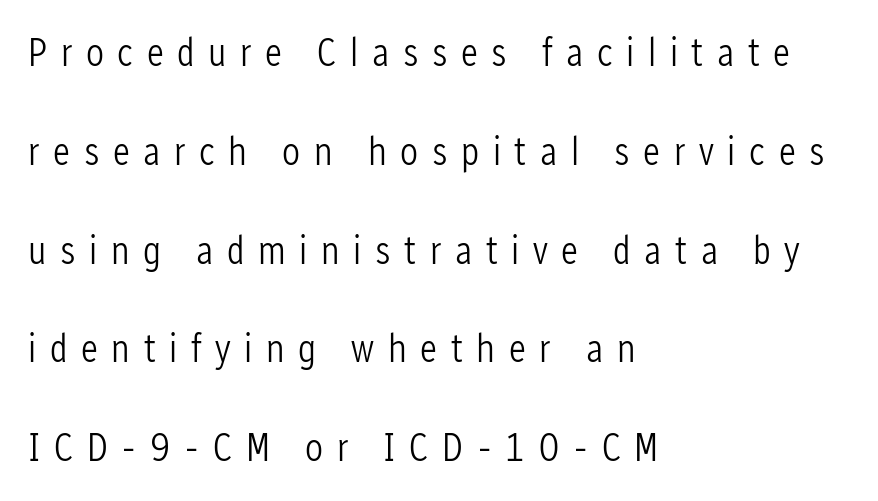
The image shows 40 px light, condensed sans-serif type, upright; set left-aligned, loose line spacing (2.47x), unusually wide letter spacing (+0.34 em), not underlined; low stroke contrast and a medium x-height.
